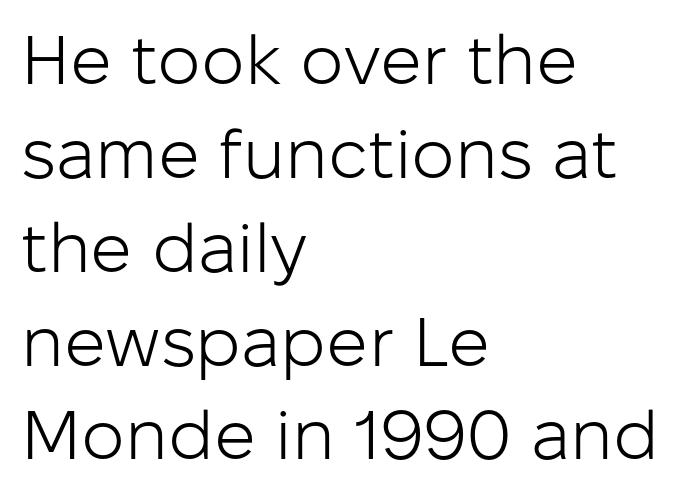
The image shows 69 px light sans-serif type, upright; set left-aligned, normal line spacing (1.36x), normal letter spacing, not underlined; low stroke contrast and a medium x-height.
